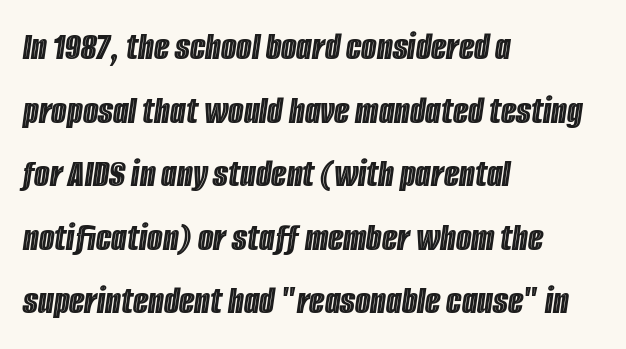
The image shows 40 px condensed type, italic (leaning right); set left-aligned, normal line spacing (1.59x), normal letter spacing, not underlined; a large x-height.
